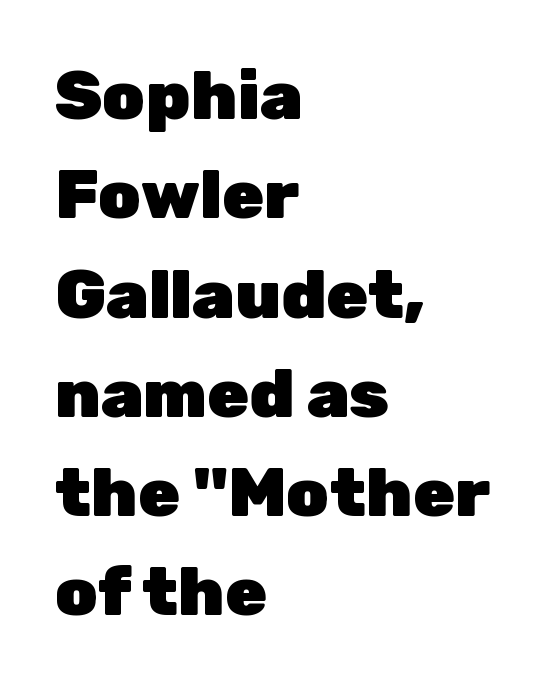
One glance says typical: line gaps are just what's usual. The horizontal fit of the characters is conventional and even. Proportional: the letters do not fall into vertical columns. Regarding serifs, this sample does without them.
